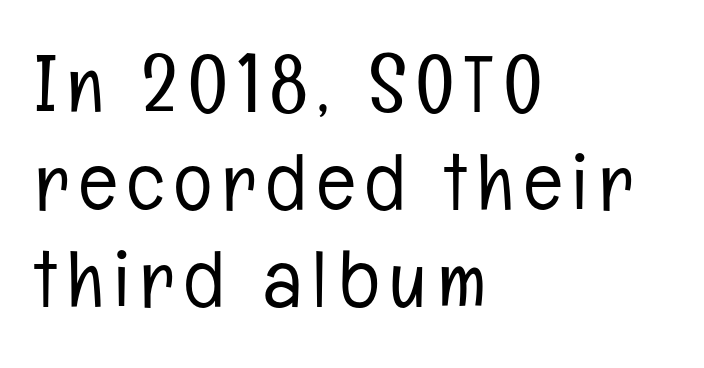
{"serif": "no", "italic": "no", "bold": "no", "weight": "light", "width": "condensed", "stroke_contrast": "low", "x_height": "medium", "monospaced": "no", "underline": "no", "align": "left", "line_spacing_ratio": 1.22, "glyph_px": 80}
